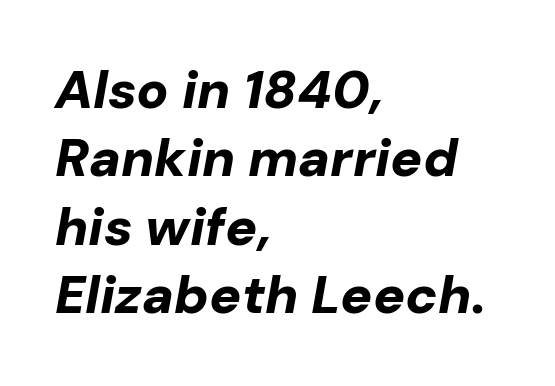
{"italic": "yes", "lean": "right", "slant_degrees": 10, "bold": "yes", "weight": "bold", "width": "normal", "stroke_contrast": "low", "x_height": "medium", "monospaced": "no", "underline": "no", "align": "left", "line_spacing": "normal", "line_spacing_ratio": 1.29, "letter_spacing": "normal", "letter_spacing_em": 0.0, "glyph_px": 53}
